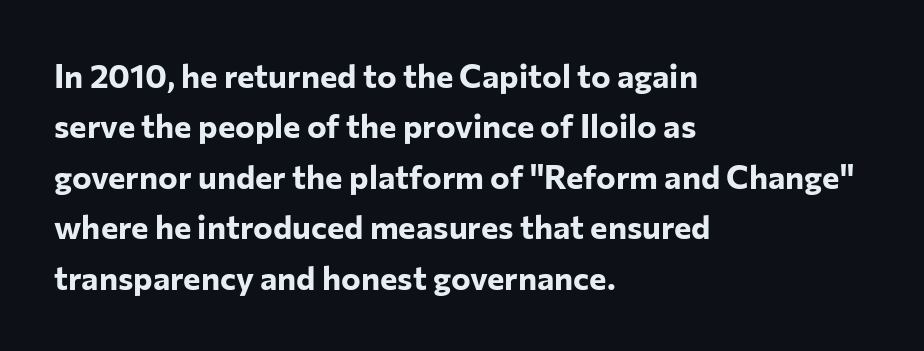
{"serif": "no", "italic": "no", "bold": "yes", "weight": "bold", "width": "normal", "stroke_contrast": "low", "x_height": "medium", "monospaced": "no", "underline": "no", "align": "left", "line_spacing": "normal", "line_spacing_ratio": 1.53, "letter_spacing": "normal", "letter_spacing_em": 0.0, "glyph_px": 33}
